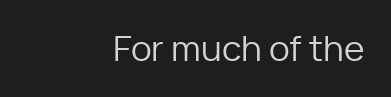
Q: Is the text bold? A: No.
Q: Is the text italic (slanted)? A: No, it is upright.
Q: Is the typeface a serif or a sans-serif typeface? A: Sans-serif.
Q: Is the text underlined? A: No.
Q: How is the paragraph aligned? A: Right-aligned.
Q: Is the spacing between letters normal or unusually wide? A: Normal.
Q: Width (condensed, normal, or wide)? A: Normal.
Q: Stroke contrast? A: Low.
Q: x-height? A: Medium.
Q: Monospaced? A: No.
